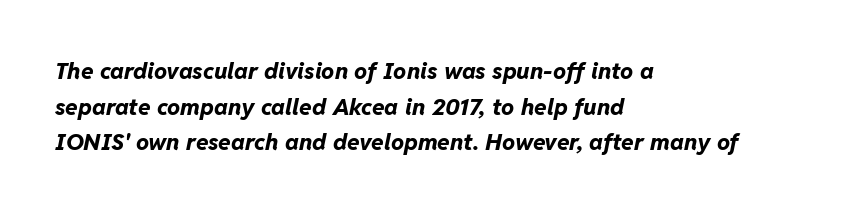
{"italic": "yes", "lean": "right", "slant_degrees": 11, "bold": "yes", "underline": "no", "align": "left", "line_spacing": "normal", "line_spacing_ratio": 1.55, "letter_spacing": "normal", "letter_spacing_em": 0.0, "glyph_px": 23}
